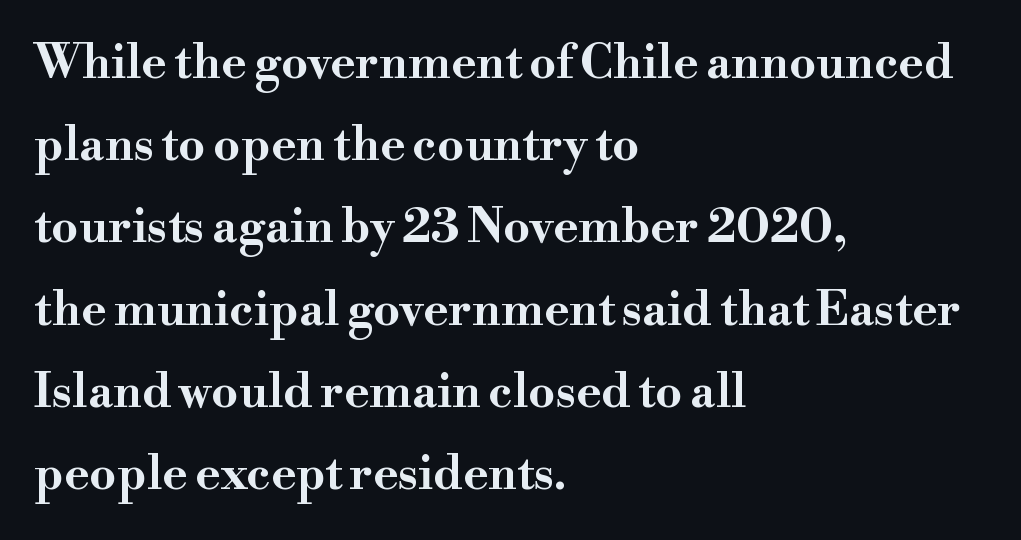
The image shows 47 px bold, wide serif type, upright; set left-aligned, line spacing 1.75x, normal letter spacing, not underlined; high stroke contrast and a small x-height.
